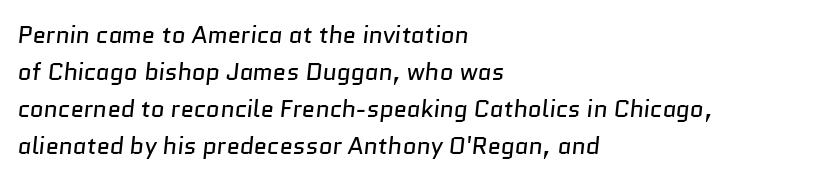
Glance below the letters and you will spot only blank space. The weight tops out at a normal text grade. Caption: standard tracking, unaltered. Short and long lines alike share a common starting point at left.
